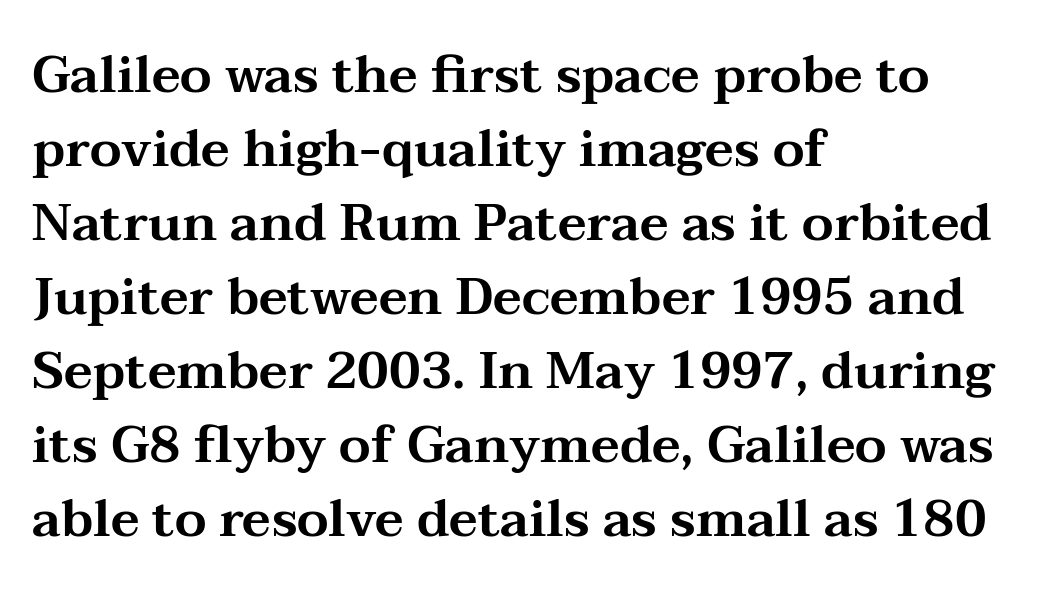
The image shows 51 px wide serif type, upright; set left-aligned, normal line spacing (1.45x), normal letter spacing, not underlined; medium stroke contrast and a medium x-height.
